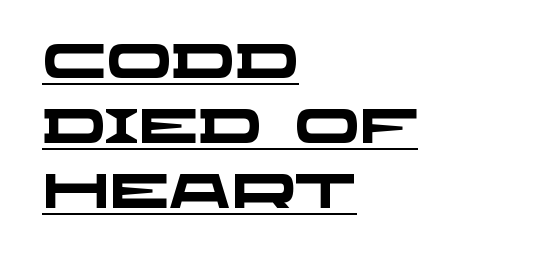
The image shows 48 px heavy, wide sans-serif type; set left-aligned, normal line spacing (1.35x), normal letter spacing, underlined; low stroke contrast and a large x-height.
